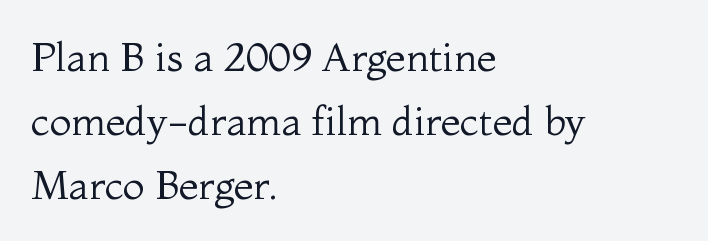
The image shows 40 px regular-weight serif type, upright; set left-aligned, normal line spacing (1.6x), normal letter spacing, not underlined; medium stroke contrast and a medium x-height.
